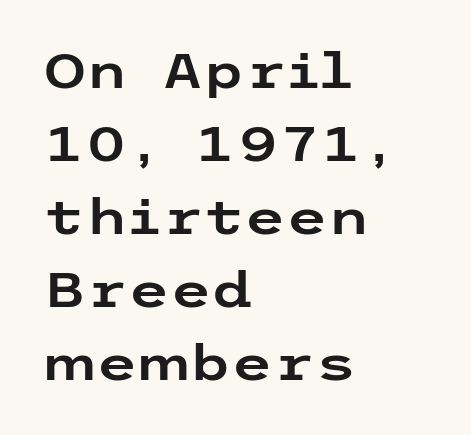
Nobody touched the tracking dial on this one. Vertical spacing — default. Has an underline been added? It has not. Every stem runs plumb, perpendicular to the baseline.
